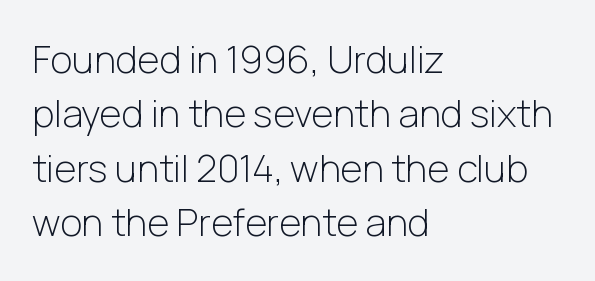
Q: Is the text bold? A: No.
Q: Is the text italic (slanted)? A: No, it is upright.
Q: Is the typeface a serif or a sans-serif typeface? A: Sans-serif.
Q: Is the text underlined? A: No.
Q: How is the paragraph aligned? A: Left-aligned.
Q: Is the spacing between letters normal or unusually wide? A: Normal.
Q: Is the spacing between lines tight, normal or loose? A: Normal.
Q: Width (condensed, normal, or wide)? A: Normal.
Q: Stroke contrast? A: Low.
Q: x-height? A: Medium.
Q: Monospaced? A: No.
